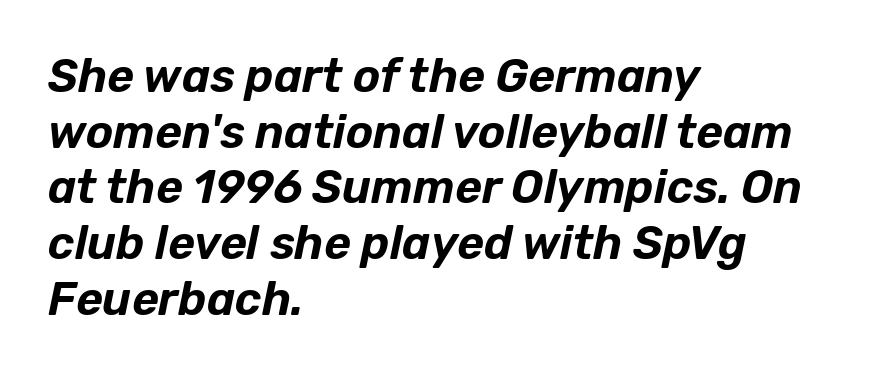
Q: Is the text italic (slanted)? A: Yes, it leans right by about 12 degrees.
Q: Is the text underlined? A: No.
Q: How is the paragraph aligned? A: Left-aligned.
Q: Is the spacing between letters normal or unusually wide? A: Normal.
Q: Width (condensed, normal, or wide)? A: Normal.
Q: Stroke contrast? A: Low.
Q: x-height? A: Medium.
Q: Monospaced? A: No.
